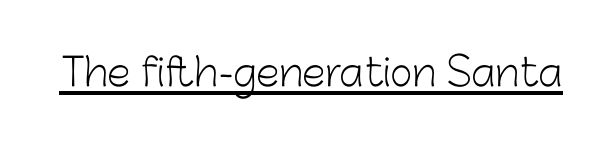
{"serif": "no", "italic": "no", "bold": "no", "weight": "light", "width": "normal", "stroke_contrast": "low", "x_height": "medium", "monospaced": "no", "underline": "yes", "letter_spacing": "normal", "letter_spacing_em": 0.0, "glyph_px": 38}
